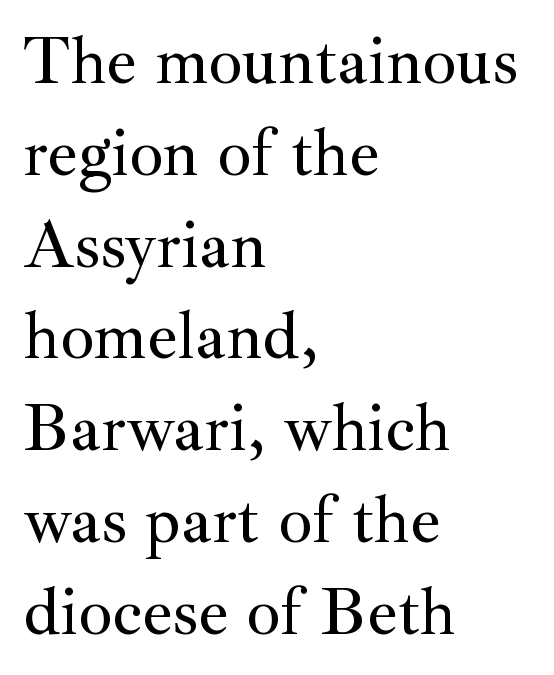
The image shows 67 px serif type, upright; set left-aligned, normal line spacing (1.37x), normal letter spacing, not underlined; medium stroke contrast and a small x-height.
